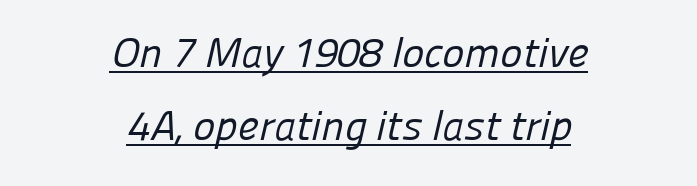
The image shows 42 px regular-weight sans-serif type; set centered, line spacing 1.73x, normal letter spacing, underlined; low stroke contrast and a medium x-height.
